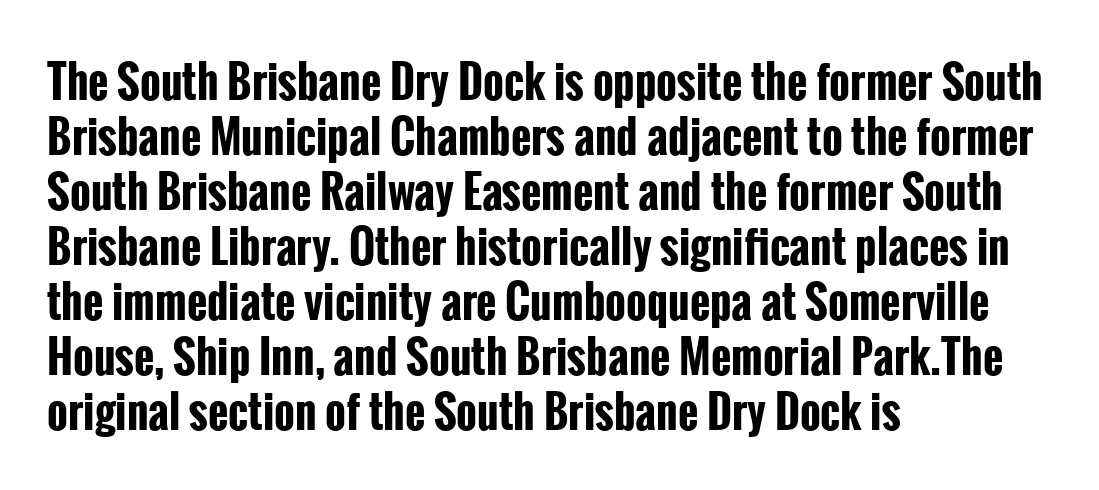
On the weight axis this lands at bold, roughly 700. The tracking reads as untouched default to a designer's eye. The font's upright variant was chosen for this text. The zone under the glyphs is completely vacant.
